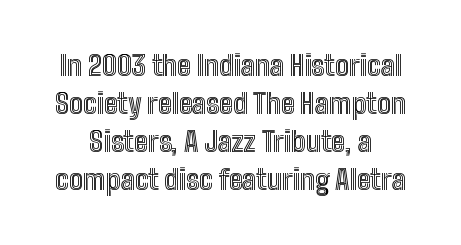
Q: Is the text italic (slanted)? A: No, it is upright.
Q: Is the text underlined? A: No.
Q: Is the spacing between letters normal or unusually wide? A: Normal.
Q: Is the spacing between lines tight, normal or loose? A: Normal.
Q: Width (condensed, normal, or wide)? A: Condensed.
Q: x-height? A: Medium.
Q: Monospaced? A: No.
